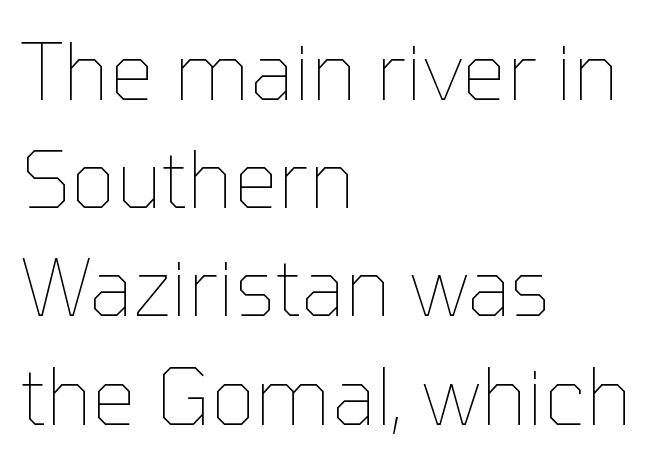
{"italic": "no", "bold": "no", "weight": "thin", "width": "normal", "stroke_contrast": "low", "x_height": "medium", "monospaced": "no", "underline": "no", "align": "left", "line_spacing": "normal", "line_spacing_ratio": 1.37, "letter_spacing": "normal", "letter_spacing_em": 0.0, "glyph_px": 79}
